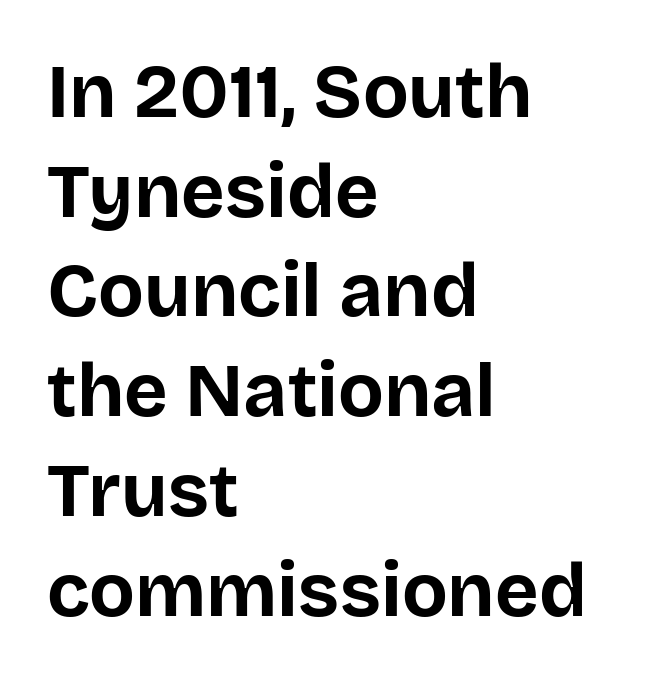
Every row of glyphs begins at an identical x-position on the left. This sample uses plain, unmodified letter spacing. Notice how descenders clear the ascenders below comfortably — that's standard leading. The passage shown is emphatically bold.
